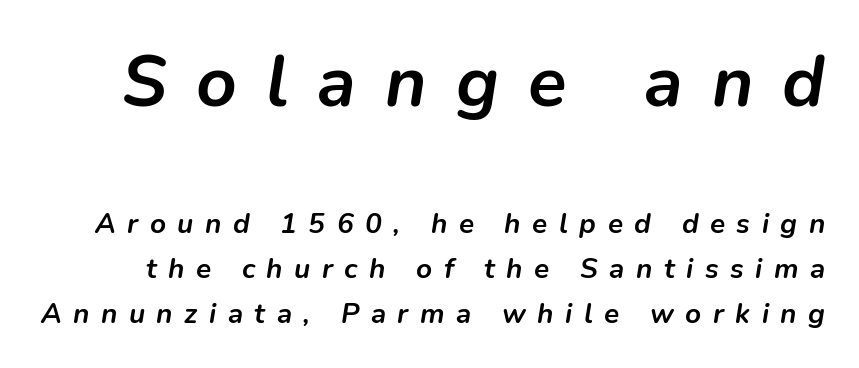
Size contrast runs from large at the top to small at the bottom. This is heavy type, rendered in bold. The tracking reads as deliberately expanded to a designer's eye. Check under the words: just untouched page. Horizontal bands of white between lines are of average thickness. Looks like regular typesetting: each glyph gets only the width it needs.
